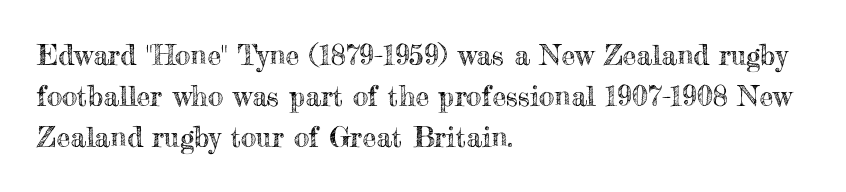
The image shows 28 px text type, upright; set left-aligned, normal line spacing (1.47x), normal letter spacing, not underlined; a small x-height.
